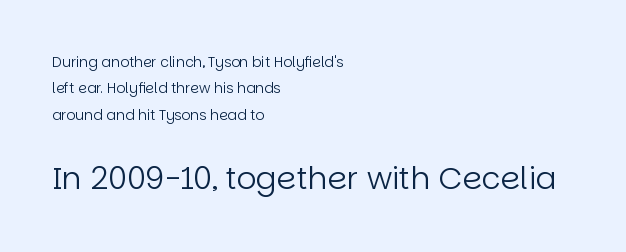
Q: Is the text bold? A: No.
Q: Is the text italic (slanted)? A: No, it is upright.
Q: Is the typeface a serif or a sans-serif typeface? A: Sans-serif.
Q: Is the text underlined? A: No.
Q: How is the paragraph aligned? A: Left-aligned.
Q: Is the spacing between letters normal or unusually wide? A: Normal.
Q: Which block of text is set in a larger size, the first (top) or the second (bottom)? A: The second (bottom) one.
Q: Width (condensed, normal, or wide)? A: Normal.
Q: Stroke contrast? A: Low.
Q: x-height? A: Large.
Q: Monospaced? A: No.
